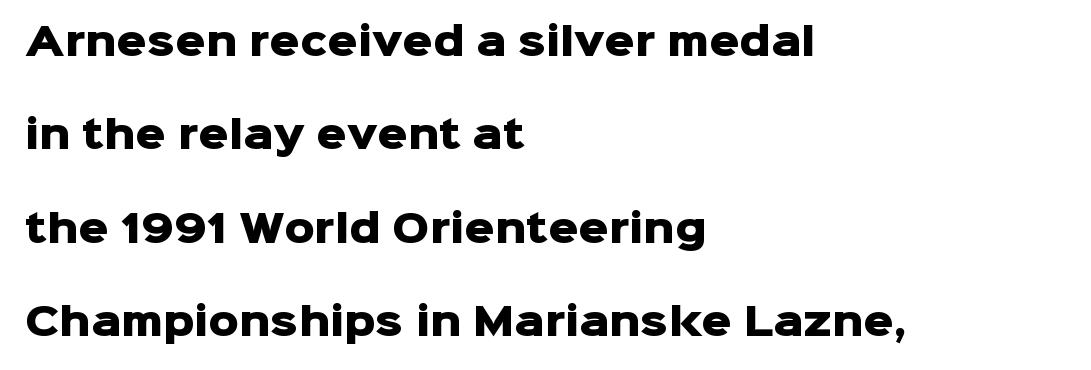
Q: Is the text bold? A: Yes.
Q: Is the text italic (slanted)? A: No, it is upright.
Q: Is the typeface a serif or a sans-serif typeface? A: Sans-serif.
Q: Is the text underlined? A: No.
Q: How is the paragraph aligned? A: Left-aligned.
Q: Is the spacing between letters normal or unusually wide? A: Normal.
Q: Is the spacing between lines tight, normal or loose? A: Loose.
Q: Width (condensed, normal, or wide)? A: Normal.
Q: Stroke contrast? A: Low.
Q: x-height? A: Medium.
Q: Monospaced? A: No.
